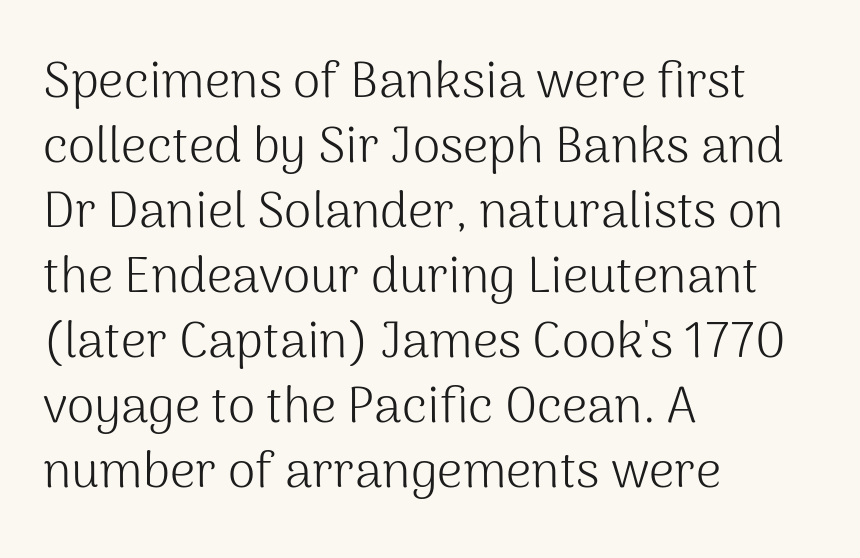
Q: Is the text bold? A: No.
Q: Is the text italic (slanted)? A: No, it is upright.
Q: Is the typeface a serif or a sans-serif typeface? A: Sans-serif.
Q: Is the text underlined? A: No.
Q: How is the paragraph aligned? A: Left-aligned.
Q: Is the spacing between letters normal or unusually wide? A: Normal.
Q: Is the spacing between lines tight, normal or loose? A: Normal.
Q: Width (condensed, normal, or wide)? A: Normal.
Q: Stroke contrast? A: Medium.
Q: x-height? A: Medium.
Q: Monospaced? A: No.
